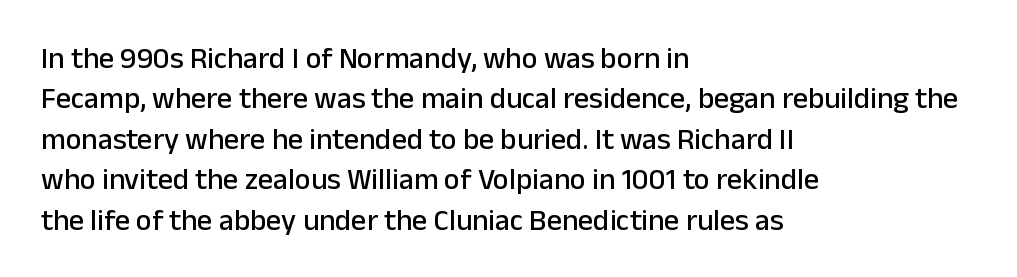
The image shows 30 px sans-serif type, upright; set left-aligned, normal line spacing (1.35x), normal letter spacing, not underlined; low stroke contrast and a medium x-height.
